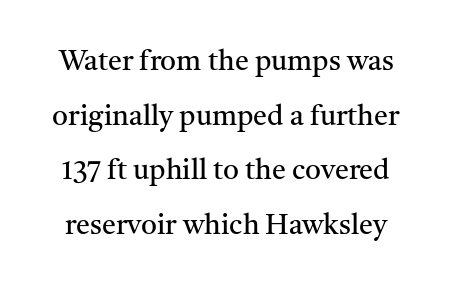
The image shows 28 px regular-weight serif type, upright; set loose line spacing (1.95x), normal letter spacing, not underlined; medium stroke contrast and a medium x-height.
